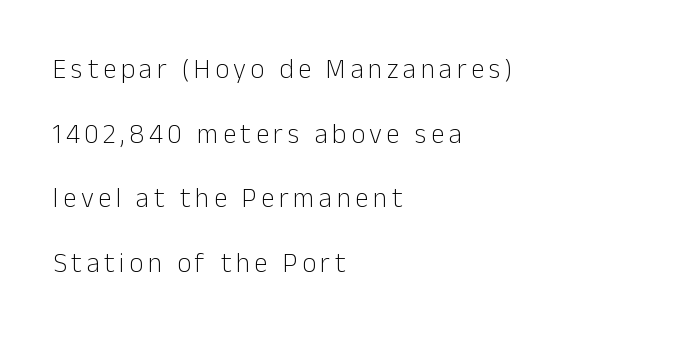
The image shows 27 px text type, upright; set left-aligned, loose line spacing (2.39x), not underlined.
